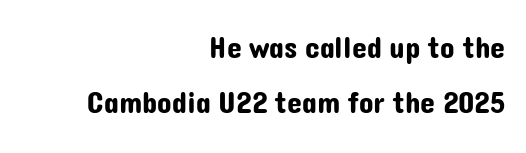
Q: Is the text italic (slanted)? A: No, it is upright.
Q: Is the typeface a serif or a sans-serif typeface? A: Sans-serif.
Q: Is the text underlined? A: No.
Q: How is the paragraph aligned? A: Right-aligned.
Q: Is the spacing between letters normal or unusually wide? A: Normal.
Q: Width (condensed, normal, or wide)? A: Normal.
Q: Stroke contrast? A: Low.
Q: x-height? A: Medium.
Q: Monospaced? A: No.
